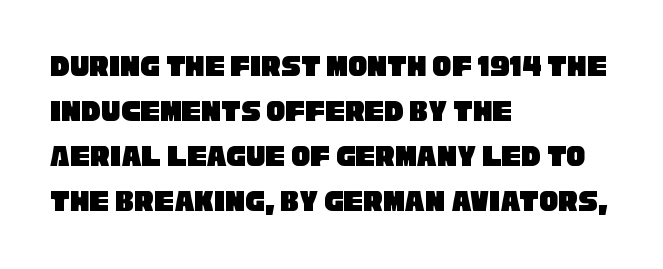
{"serif": "no", "width": "condensed", "stroke_contrast": "low", "x_height": "large", "monospaced": "no", "underline": "no", "align": "left", "line_spacing": "normal", "line_spacing_ratio": 1.41, "letter_spacing": "normal", "letter_spacing_em": 0.0, "glyph_px": 32}
